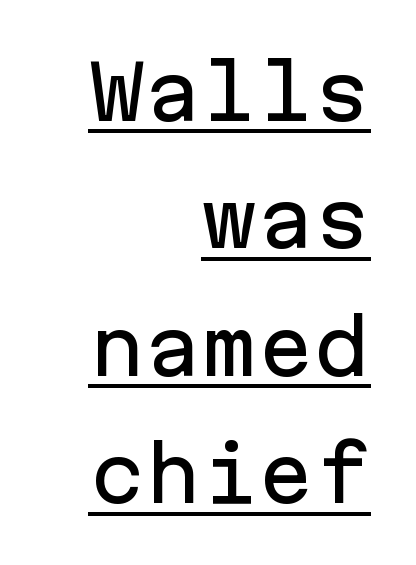
The image shows 75 px sans-serif type, upright, monospaced; set right-aligned, normal line spacing (1.7x), normal letter spacing, underlined; low stroke contrast and a medium x-height.
